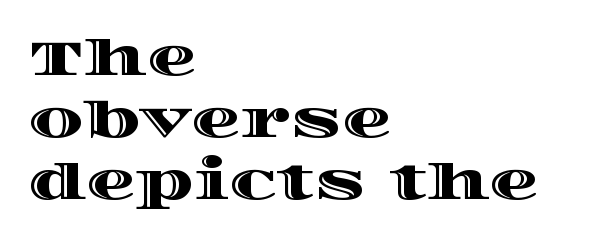
Bare-footed words on every line. This is the regular roman posture of the typeface. Between one letter and the next there's only the usual sliver of space. The space between consecutive lines is moderate. Looks like regular typesetting: each glyph gets only the width it needs. These lines are set flush left with a ragged right edge.
